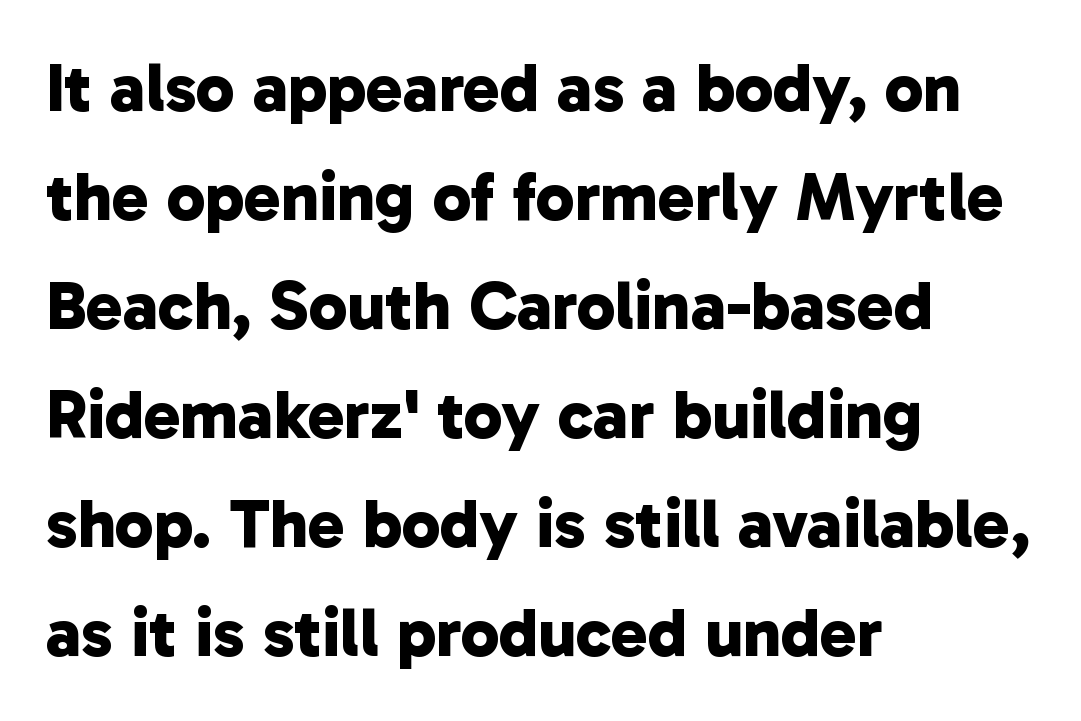
The image shows 69 px bold sans-serif type; set left-aligned, normal line spacing (1.58x), normal letter spacing, not underlined; low stroke contrast and a medium x-height.
